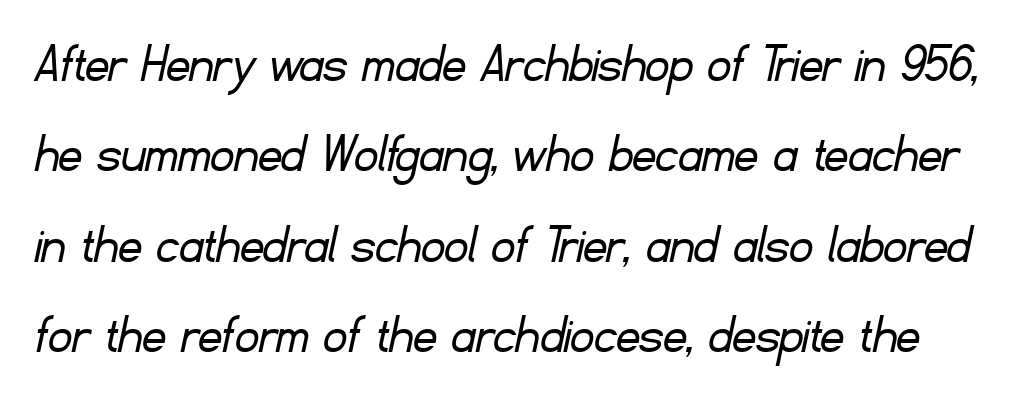
Q: Is the text bold? A: No.
Q: Is the typeface a serif or a sans-serif typeface? A: Sans-serif.
Q: Is the text underlined? A: No.
Q: Is the spacing between letters normal or unusually wide? A: Normal.
Q: Is the spacing between lines tight, normal or loose? A: Normal.
Q: Width (condensed, normal, or wide)? A: Normal.
Q: Stroke contrast? A: Low.
Q: x-height? A: Small.
Q: Monospaced? A: No.
